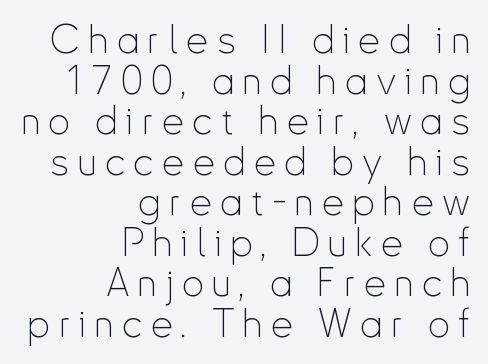
Q: Is the text bold? A: No.
Q: Is the text italic (slanted)? A: No, it is upright.
Q: Is the typeface a serif or a sans-serif typeface? A: Sans-serif.
Q: Is the text underlined? A: No.
Q: How is the paragraph aligned? A: Right-aligned.
Q: Is the spacing between letters normal or unusually wide? A: Unusually wide.
Q: Is the spacing between lines tight, normal or loose? A: Tight.
Q: Width (condensed, normal, or wide)? A: Condensed.
Q: Stroke contrast? A: Low.
Q: x-height? A: Small.
Q: Monospaced? A: No.
